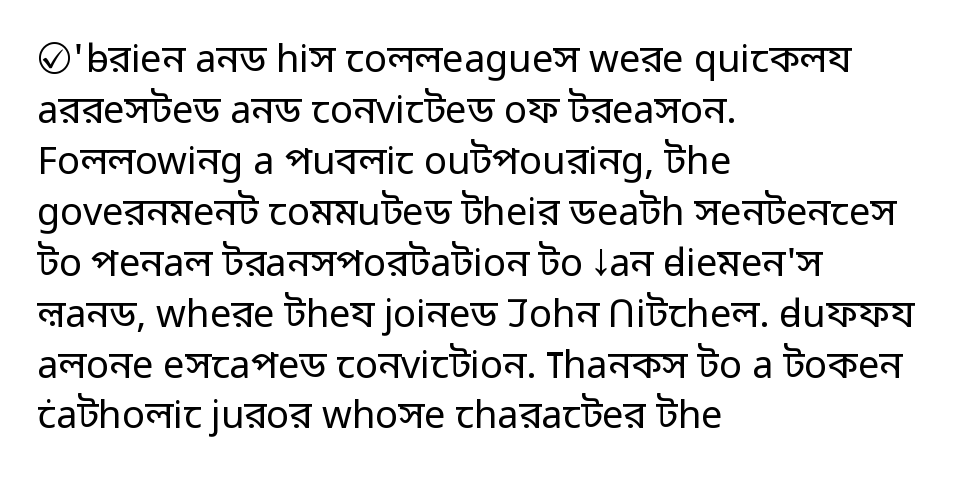
The image shows 38 px regular-weight sans-serif type, upright; set left-aligned, normal line spacing (1.34x), normal letter spacing, not underlined; low stroke contrast and a medium x-height.
